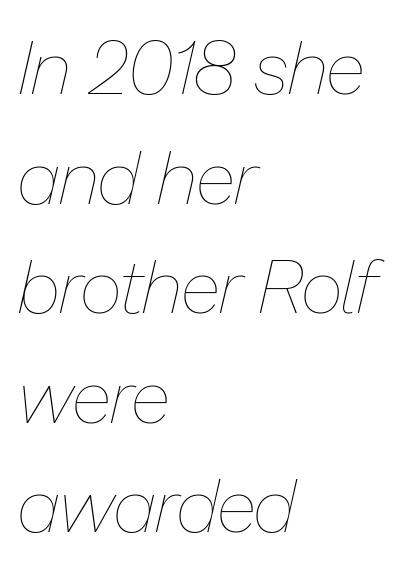
Q: Is the text bold? A: No.
Q: Is the text italic (slanted)? A: Yes, it leans right by about 13 degrees.
Q: Is the text underlined? A: No.
Q: How is the paragraph aligned? A: Left-aligned.
Q: Is the spacing between letters normal or unusually wide? A: Normal.
Q: Is the spacing between lines tight, normal or loose? A: Normal.
Q: Width (condensed, normal, or wide)? A: Normal.
Q: Stroke contrast? A: Low.
Q: x-height? A: Medium.
Q: Monospaced? A: No.
